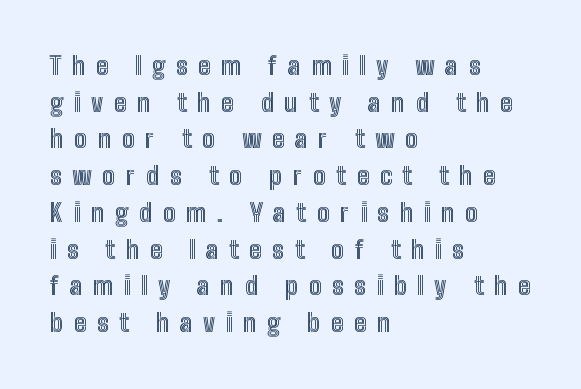
Q: Is the text italic (slanted)? A: No, it is upright.
Q: Is the text underlined? A: No.
Q: How is the paragraph aligned? A: Left-aligned.
Q: Is the spacing between letters normal or unusually wide? A: Unusually wide.
Q: Is the spacing between lines tight, normal or loose? A: Normal.
